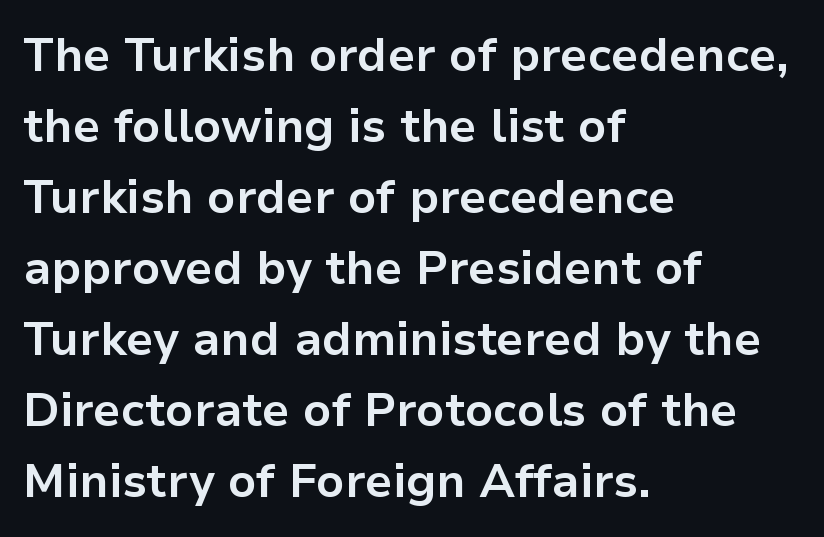
{"serif": "no", "italic": "no", "bold": "yes", "weight": "bold", "width": "normal", "stroke_contrast": "low", "x_height": "medium", "monospaced": "no", "underline": "no", "align": "left", "line_spacing": "normal", "line_spacing_ratio": 1.51, "letter_spacing": "normal", "letter_spacing_em": 0.0, "glyph_px": 47}
